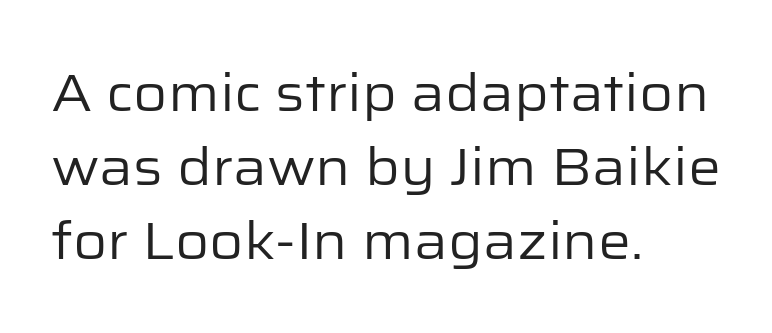
These lines are rendered in a variable-pitch font. In terms of leading, this rendering sits right in the middle. Beneath every word, the page is bare. In terms of posture, this sample is upright. Typographically, this falls in the sans-serif category.
